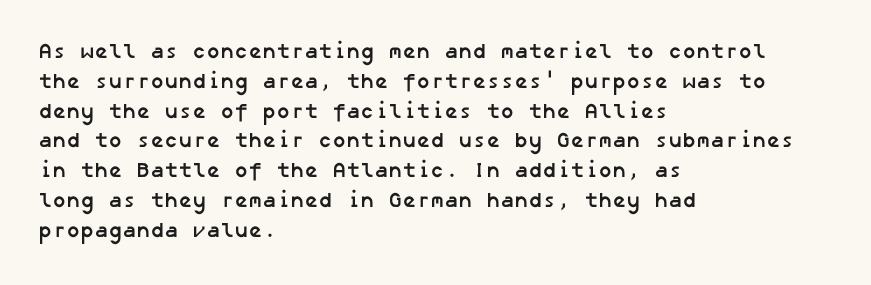
Q: Is the text bold? A: Yes.
Q: Is the text underlined? A: No.
Q: How is the paragraph aligned? A: Left-aligned.
Q: Is the spacing between letters normal or unusually wide? A: Normal.
Q: Is the spacing between lines tight, normal or loose? A: Normal.
